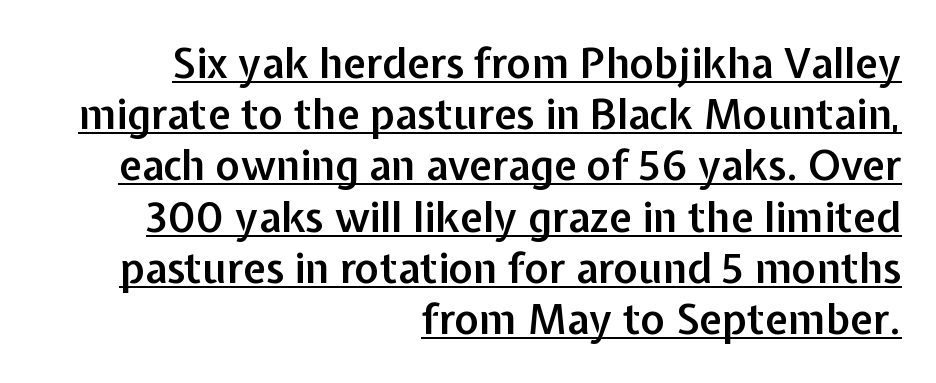
Q: Is the text bold? A: Semi-bold.
Q: Is the text italic (slanted)? A: No, it is upright.
Q: Is the typeface a serif or a sans-serif typeface? A: Sans-serif.
Q: Is the text underlined? A: Yes.
Q: How is the paragraph aligned? A: Right-aligned.
Q: Is the spacing between letters normal or unusually wide? A: Normal.
Q: Is the spacing between lines tight, normal or loose? A: Normal.
Q: Width (condensed, normal, or wide)? A: Normal.
Q: Stroke contrast? A: Low.
Q: x-height? A: Medium.
Q: Monospaced? A: No.
